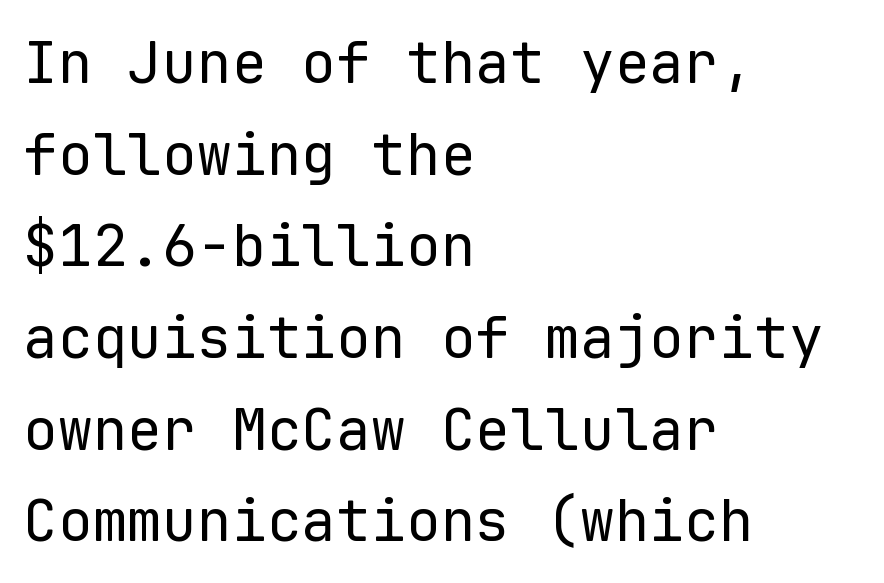
The image shows 58 px regular-weight sans-serif type, upright, monospaced; set left-aligned, normal line spacing (1.58x), normal letter spacing, not underlined; low stroke contrast and a medium x-height.
